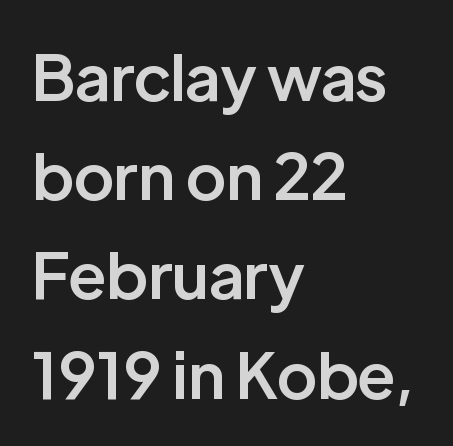
Q: Is the text bold? A: Semi-bold.
Q: Is the text italic (slanted)? A: No, it is upright.
Q: Is the typeface a serif or a sans-serif typeface? A: Sans-serif.
Q: Is the text underlined? A: No.
Q: How is the paragraph aligned? A: Left-aligned.
Q: Is the spacing between letters normal or unusually wide? A: Normal.
Q: Is the spacing between lines tight, normal or loose? A: Normal.
Q: Width (condensed, normal, or wide)? A: Normal.
Q: Stroke contrast? A: Low.
Q: x-height? A: Medium.
Q: Monospaced? A: No.
